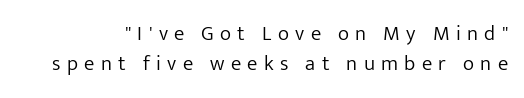
What stands out about the letter spacing? Its width — letters are far apart. Stems and bowls with no extra thickness — not bold. Italic? Not at all — the glyphs are vertical. The zone under the glyphs is completely vacant. Interline gaps are of average width in this sample.
